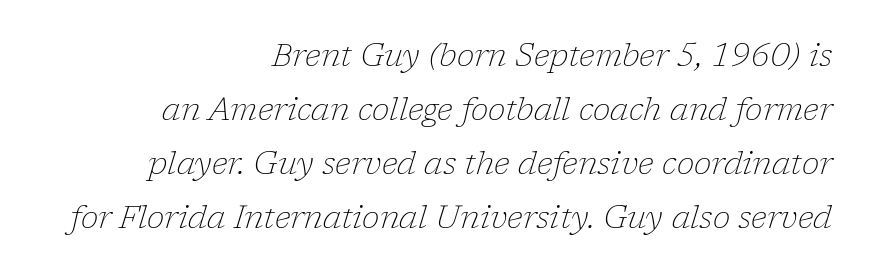
The typography opts for an oblique posture over an upright one. Heft: none added — not bold. Classification — serif. Does extra space separate the letters? No, they use regular spacing.
